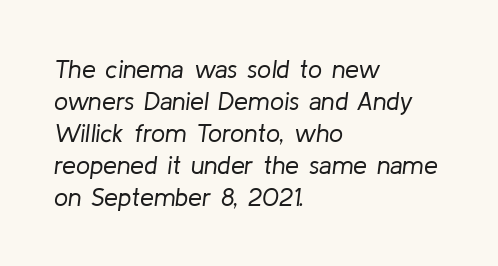
The image shows 25 px text type, italic (leaning right); set left-aligned, normal line spacing (1.28x), normal letter spacing, not underlined.
